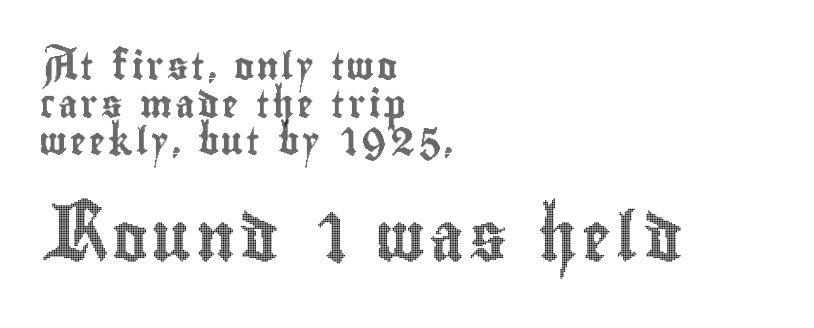
Q: Is the text italic (slanted)? A: No, it is upright.
Q: Is the text underlined? A: No.
Q: How is the paragraph aligned? A: Left-aligned.
Q: Is the spacing between lines tight, normal or loose? A: Normal.
Q: Which block of text is set in a larger size, the first (top) or the second (bottom)? A: The second (bottom) one.
Q: Width (condensed, normal, or wide)? A: Condensed.
Q: x-height? A: Small.
Q: Monospaced? A: No.
